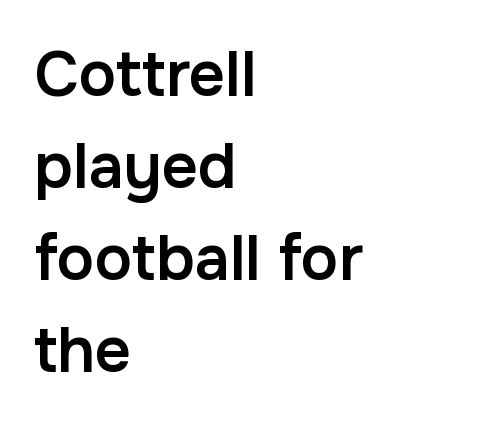
Q: Is the text bold? A: Semi-bold.
Q: Is the text italic (slanted)? A: No, it is upright.
Q: Is the typeface a serif or a sans-serif typeface? A: Sans-serif.
Q: Is the text underlined? A: No.
Q: How is the paragraph aligned? A: Left-aligned.
Q: Is the spacing between letters normal or unusually wide? A: Normal.
Q: Is the spacing between lines tight, normal or loose? A: Normal.
Q: Width (condensed, normal, or wide)? A: Normal.
Q: Stroke contrast? A: Low.
Q: x-height? A: Medium.
Q: Monospaced? A: No.
